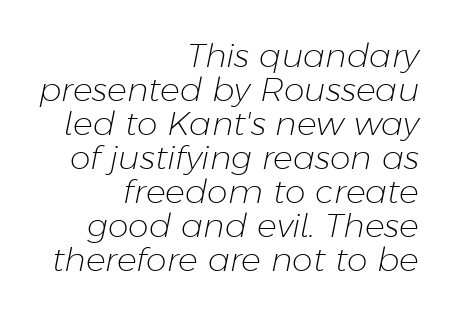
The image shows 33 px light type, italic (leaning right); set right-aligned, tight line spacing (1.03x), normal letter spacing, not underlined; low stroke contrast and a medium x-height.
